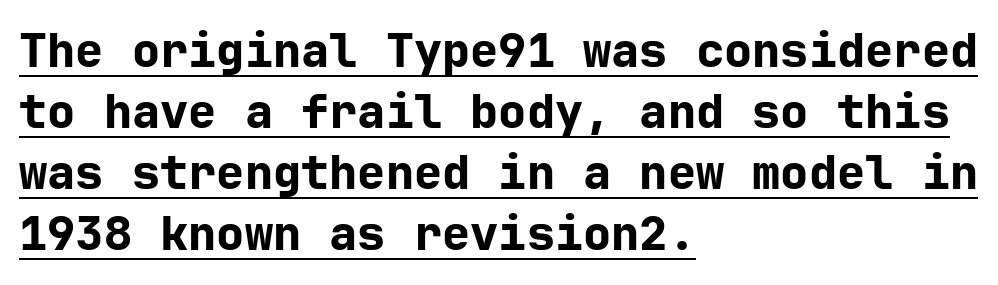
{"serif": "no", "italic": "no", "bold": "yes", "weight": "bold", "width": "normal", "stroke_contrast": "low", "x_height": "medium", "underline": "yes", "align": "left", "line_spacing": "normal", "line_spacing_ratio": 1.3, "letter_spacing": "normal", "letter_spacing_em": 0.0, "glyph_px": 47}
